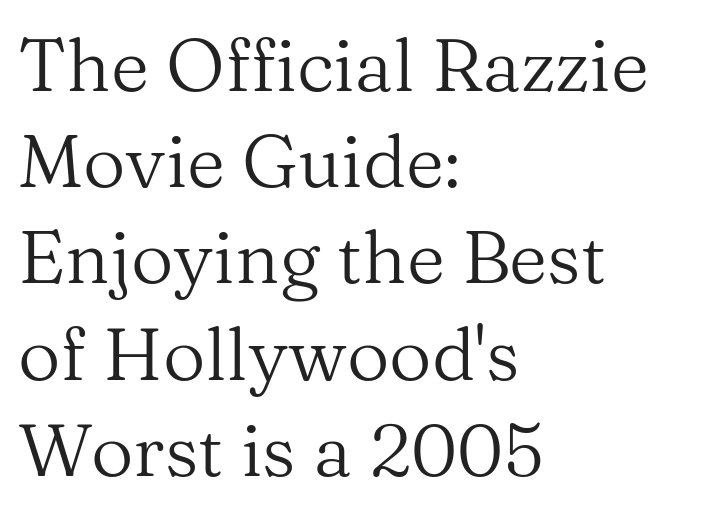
Q: Is the text bold? A: No.
Q: Is the text italic (slanted)? A: No, it is upright.
Q: Is the typeface a serif or a sans-serif typeface? A: Serif.
Q: Is the text underlined? A: No.
Q: How is the paragraph aligned? A: Left-aligned.
Q: Is the spacing between letters normal or unusually wide? A: Normal.
Q: Is the spacing between lines tight, normal or loose? A: Normal.
Q: Width (condensed, normal, or wide)? A: Normal.
Q: Stroke contrast? A: Medium.
Q: x-height? A: Medium.
Q: Monospaced? A: No.
